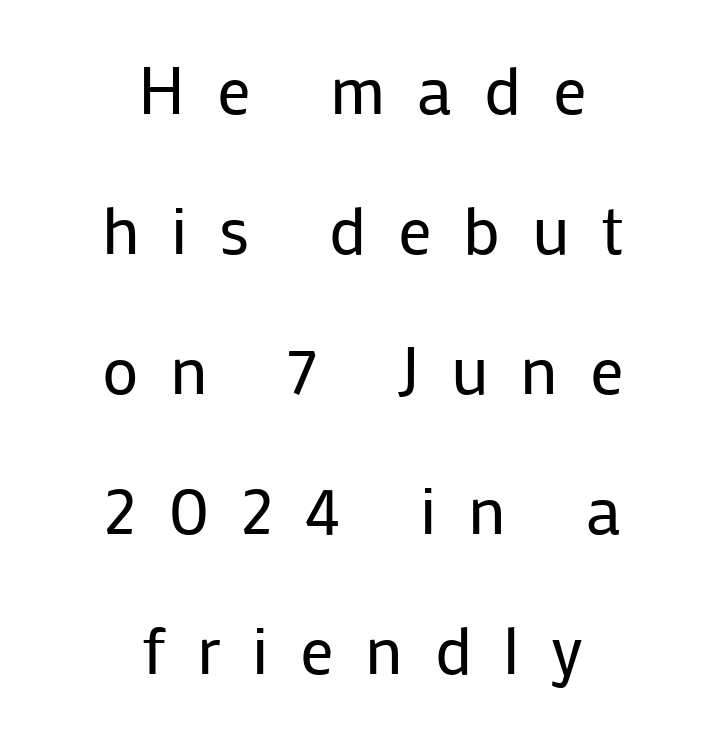
The image shows 67 px regular-weight sans-serif type, upright; set centered, loose line spacing (2.09x), unusually wide letter spacing (+0.47 em), not underlined; low stroke contrast and a medium x-height.
